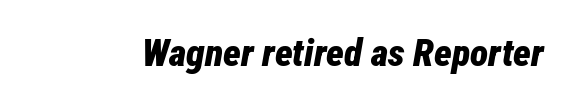
Q: Is the text bold? A: Yes.
Q: Is the text italic (slanted)? A: Yes, it leans right by about 12 degrees.
Q: Is the text underlined? A: No.
Q: Is the spacing between letters normal or unusually wide? A: Normal.
Q: Width (condensed, normal, or wide)? A: Condensed.
Q: Stroke contrast? A: Low.
Q: x-height? A: Medium.
Q: Monospaced? A: No.
